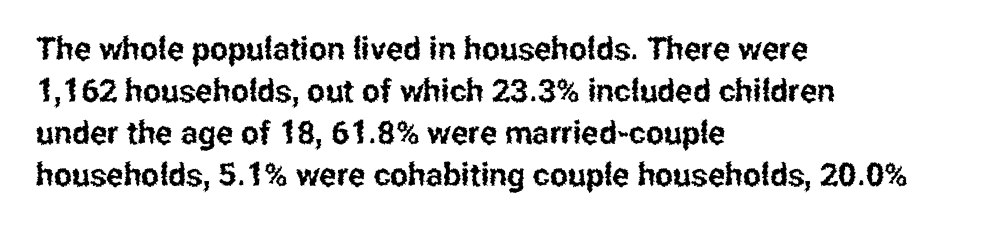
Q: Is the text italic (slanted)? A: No, it is upright.
Q: Is the typeface a serif or a sans-serif typeface? A: Sans-serif.
Q: Is the text underlined? A: No.
Q: How is the paragraph aligned? A: Left-aligned.
Q: Is the spacing between letters normal or unusually wide? A: Normal.
Q: Is the spacing between lines tight, normal or loose? A: Normal.
Q: Width (condensed, normal, or wide)? A: Condensed.
Q: Stroke contrast? A: Low.
Q: x-height? A: Medium.
Q: Monospaced? A: No.
